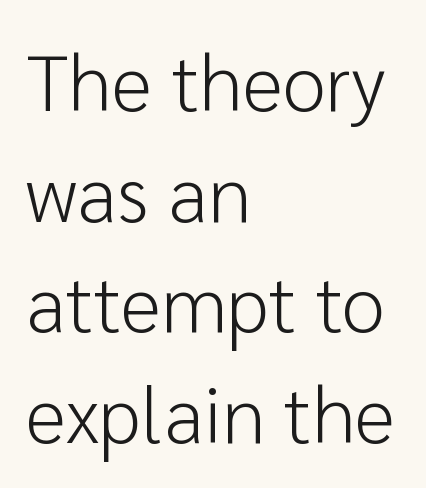
The glyphs in this specimen are sans serif. These glyphs show unthickened strokes, regular width or finer. Underlining? Definitely not there. Interline gaps are of average width in this sample.
